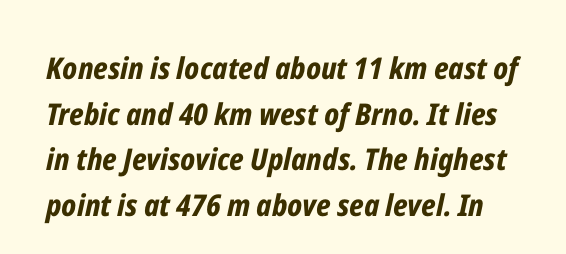
Q: Is the text bold? A: Yes.
Q: Is the text italic (slanted)? A: Yes, it leans right by about 12 degrees.
Q: Is the text underlined? A: No.
Q: Is the spacing between letters normal or unusually wide? A: Normal.
Q: Is the spacing between lines tight, normal or loose? A: Normal.
Q: Width (condensed, normal, or wide)? A: Condensed.
Q: Stroke contrast? A: Low.
Q: x-height? A: Medium.
Q: Monospaced? A: No.
